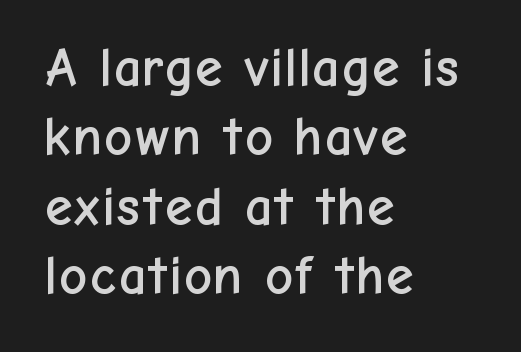
The image shows 55 px sans-serif type, upright; set left-aligned, normal line spacing (1.26x), normal letter spacing, not underlined; low stroke contrast and a medium x-height.
